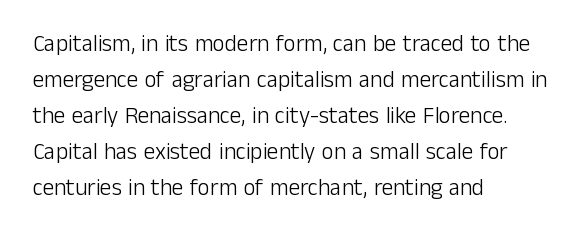
The foot of each line stays bare and open. It's the straight-up-and-down kind of type. The gaps between neighbouring characters are ordinary and unremarkable. A normal amount of white space separates one row of letters from the next. Typeset ragged right — the left edge is the straight one. Is the stroke heavy? The answer is a plain regular-or-lighter.
